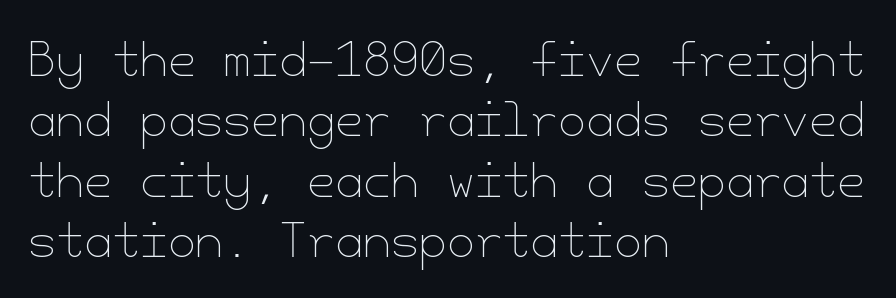
Q: Is the text bold? A: No.
Q: Is the text italic (slanted)? A: No, it is upright.
Q: Is the text underlined? A: No.
Q: How is the paragraph aligned? A: Left-aligned.
Q: Is the spacing between letters normal or unusually wide? A: Normal.
Q: Is the spacing between lines tight, normal or loose? A: Normal.
Q: Width (condensed, normal, or wide)? A: Normal.
Q: Stroke contrast? A: Low.
Q: x-height? A: Small.
